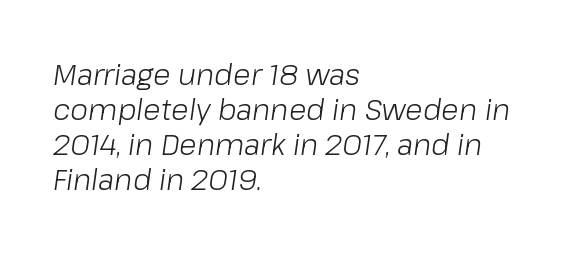
The passage shown is not underscored anywhere. The paragraph has a hard left edge and a soft right edge. Proportional: the letters do not fall into vertical columns. The letters sit at their default tracking, neither squeezed nor spread. The weight would be labelled regular, book, light, or lighter still. The specimen reads as italic at a glance.
